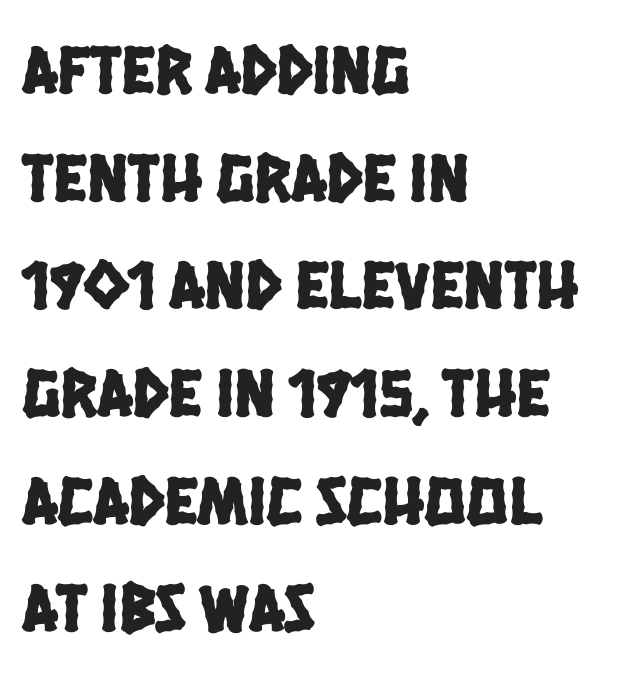
{"serif": "no", "width": "condensed", "stroke_contrast": "low", "x_height": "large", "monospaced": "no", "underline": "no", "align": "left", "line_spacing": "normal", "line_spacing_ratio": 1.56, "letter_spacing": "normal", "letter_spacing_em": 0.0, "glyph_px": 69}
